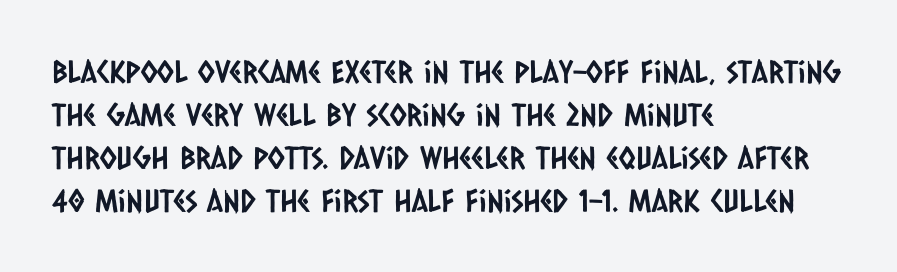
{"serif": "no", "width": "condensed", "stroke_contrast": "low", "x_height": "large", "monospaced": "no", "underline": "no", "align": "left", "line_spacing": "normal", "line_spacing_ratio": 1.39, "letter_spacing": "normal", "letter_spacing_em": 0.0, "glyph_px": 31}
